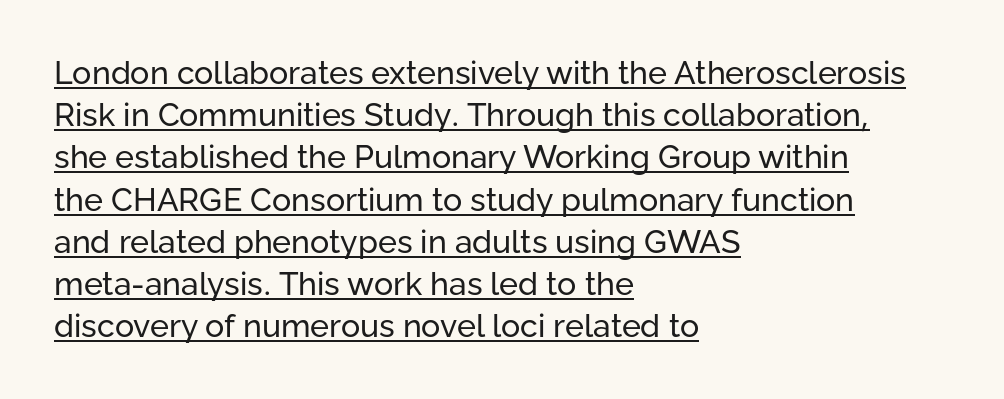
The rendered words wear a rule along their underside. The lettering holds an erect, upright posture throughout. The face used here is proportionally spaced, like ordinary book or web type. Unbolded letterforms with no extra heft. A student would call this left alignment; a typographer would say flush left, rag right.
